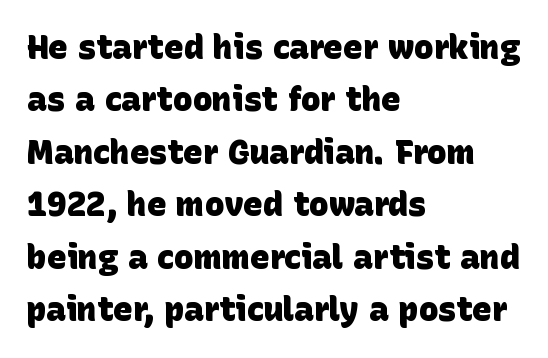
{"serif": "no", "bold": "yes", "weight": "heavy", "width": "normal", "stroke_contrast": "low", "x_height": "large", "monospaced": "no", "underline": "no", "align": "left", "line_spacing": "normal", "line_spacing_ratio": 1.59, "letter_spacing": "normal", "letter_spacing_em": 0.0, "glyph_px": 33}
